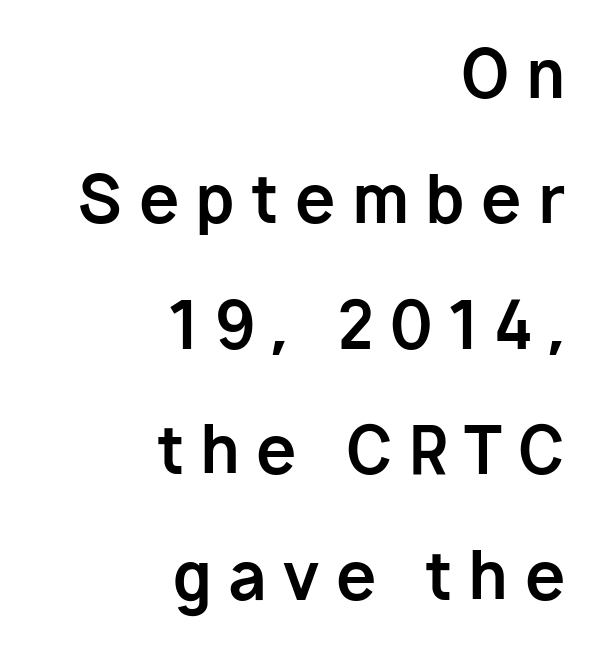
The image shows 65 px bold sans-serif type, upright; set right-aligned, loose line spacing (1.93x), unusually wide letter spacing (+0.25 em), not underlined; low stroke contrast and a medium x-height.
